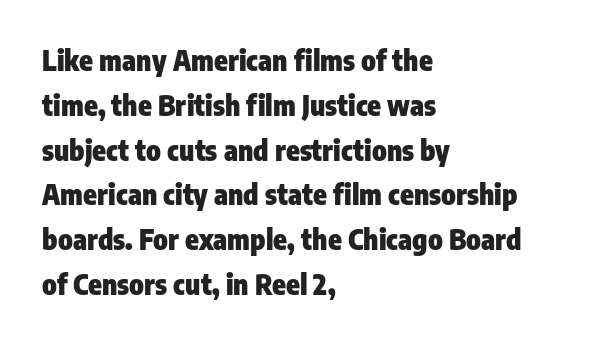
{"serif": "no", "italic": "no", "bold": "yes", "weight": "heavy", "width": "condensed", "stroke_contrast": "low", "x_height": "medium", "monospaced": "no", "underline": "no", "align": "left", "line_spacing": "normal", "line_spacing_ratio": 1.6, "letter_spacing": "normal", "letter_spacing_em": 0.0, "glyph_px": 28}
